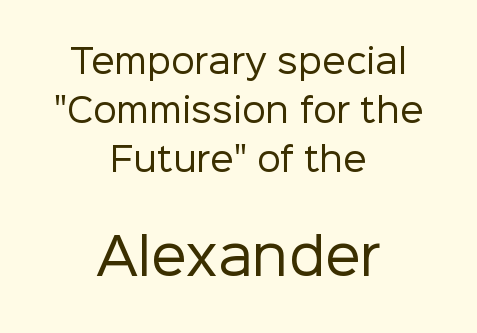
Q: Is the text bold? A: No.
Q: Is the text italic (slanted)? A: No, it is upright.
Q: Is the typeface a serif or a sans-serif typeface? A: Sans-serif.
Q: Is the text underlined? A: No.
Q: How is the paragraph aligned? A: Centered.
Q: Is the spacing between letters normal or unusually wide? A: Normal.
Q: Is the spacing between lines tight, normal or loose? A: Normal.
Q: Which block of text is set in a larger size, the first (top) or the second (bottom)? A: The second (bottom) one.
Q: Width (condensed, normal, or wide)? A: Normal.
Q: Stroke contrast? A: Low.
Q: x-height? A: Medium.
Q: Monospaced? A: No.
